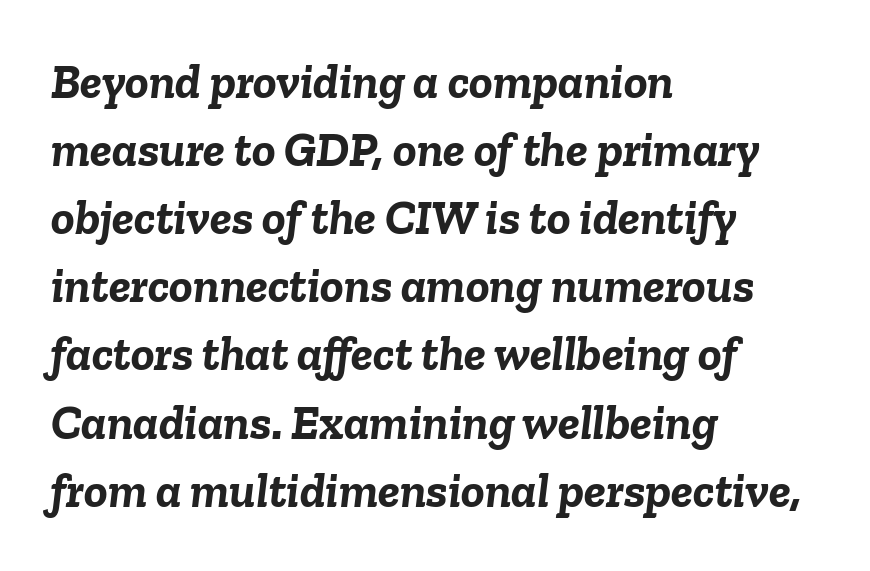
Q: Is the text bold? A: Yes.
Q: Is the text italic (slanted)? A: Yes, it leans right by about 6 degrees.
Q: Is the text underlined? A: No.
Q: How is the paragraph aligned? A: Left-aligned.
Q: Is the spacing between letters normal or unusually wide? A: Normal.
Q: Is the spacing between lines tight, normal or loose? A: Normal.
Q: Width (condensed, normal, or wide)? A: Normal.
Q: Stroke contrast? A: Low.
Q: x-height? A: Medium.
Q: Monospaced? A: No.
